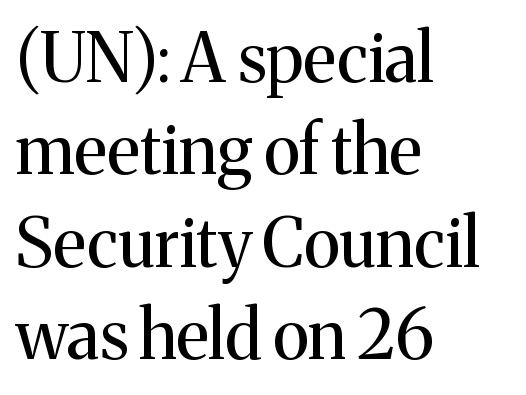
Q: Is the text bold? A: No.
Q: Is the text italic (slanted)? A: No, it is upright.
Q: Is the typeface a serif or a sans-serif typeface? A: Serif.
Q: Is the text underlined? A: No.
Q: How is the paragraph aligned? A: Left-aligned.
Q: Is the spacing between letters normal or unusually wide? A: Normal.
Q: Is the spacing between lines tight, normal or loose? A: Normal.
Q: Width (condensed, normal, or wide)? A: Normal.
Q: Stroke contrast? A: Medium.
Q: x-height? A: Medium.
Q: Monospaced? A: No.
